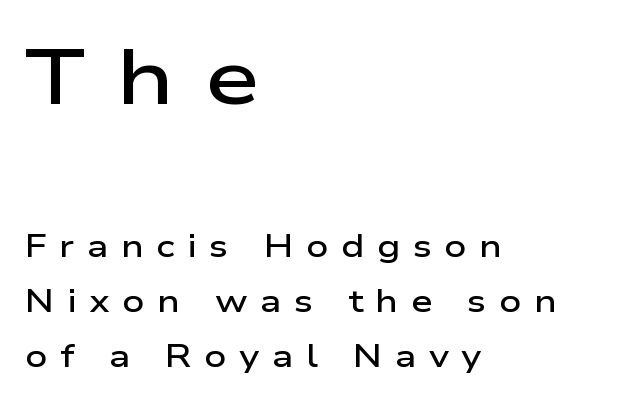
The passage shown is typeset with a sans-serif family. In terms of posture, this sample is upright. Do the characters align in a grid? No, the font is proportional. The paragraph shown leans on its left margin. The horizontal fit of the characters is loose and conspicuously gappy.
